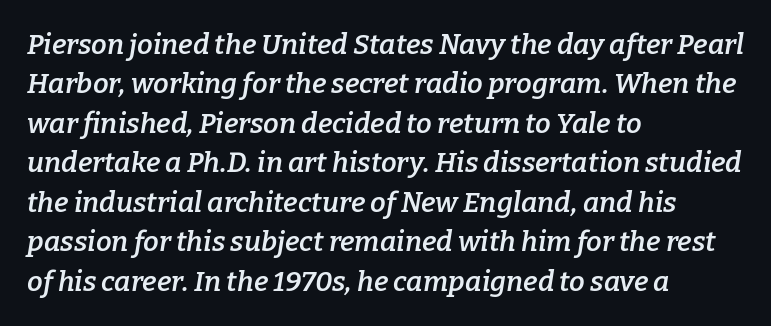
One-word summary of the alignment: left. Note the varied advance widths — an 'i' is clearly narrower than an 'm'. Typographically, this falls in the serif category. Regarding leading, the lines here are spaced in the standard way. Style check: oblique.
